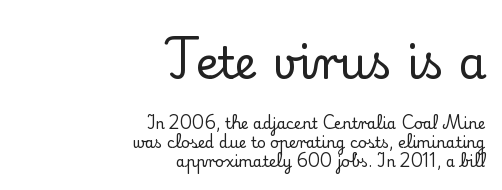
In terms of letterform style, serifs are clearly present. Posture: vertical. Is the block centered? No — it sits flush against the right margin. These lines are rendered in a variable-pitch font. The designer left line spacing at the default. Is the lower block the larger one? No — the upper block carries the bigger type.
